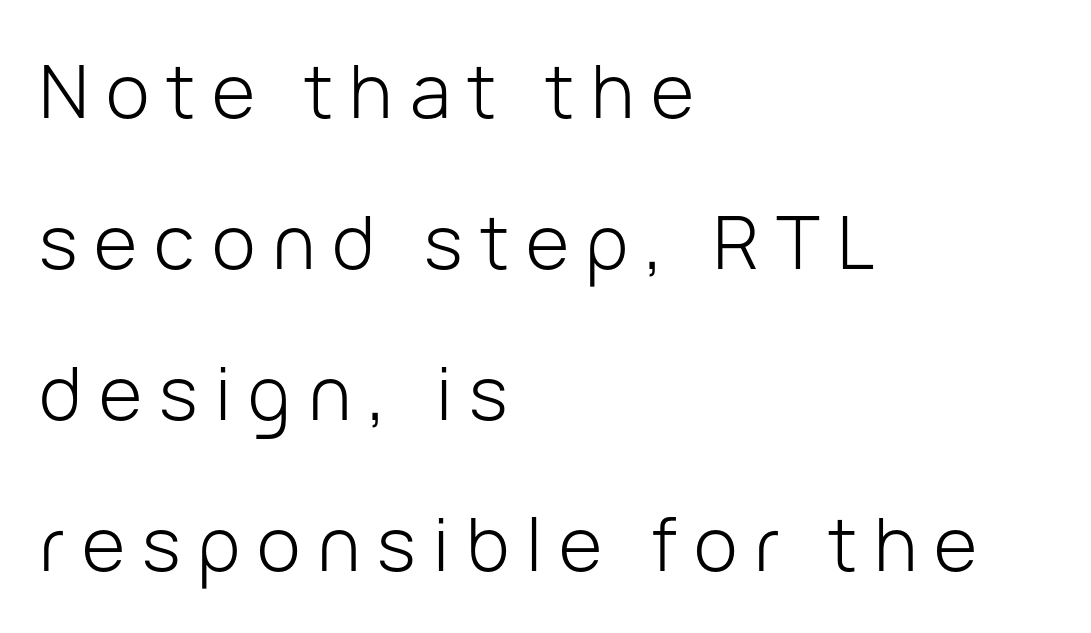
Q: Is the text bold? A: No.
Q: Is the text italic (slanted)? A: No, it is upright.
Q: Is the typeface a serif or a sans-serif typeface? A: Sans-serif.
Q: Is the text underlined? A: No.
Q: How is the paragraph aligned? A: Left-aligned.
Q: Is the spacing between letters normal or unusually wide? A: Unusually wide.
Q: Is the spacing between lines tight, normal or loose? A: Loose.
Q: Width (condensed, normal, or wide)? A: Normal.
Q: Stroke contrast? A: Low.
Q: x-height? A: Medium.
Q: Monospaced? A: No.
